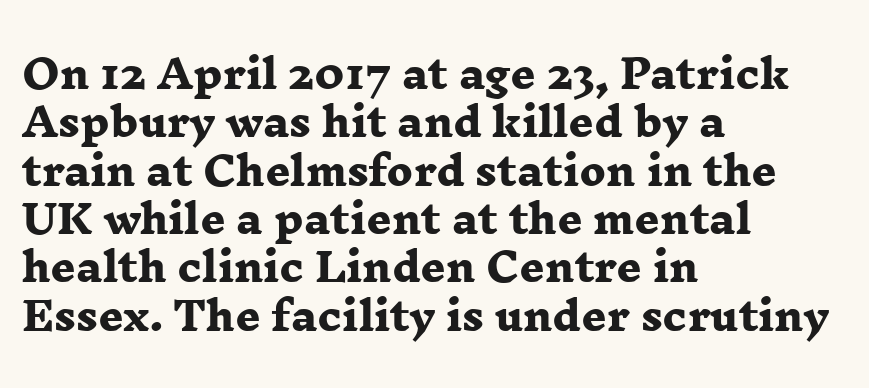
Q: Is the text bold? A: Yes.
Q: Is the typeface a serif or a sans-serif typeface? A: Serif.
Q: Is the text underlined? A: No.
Q: How is the paragraph aligned? A: Left-aligned.
Q: Is the spacing between letters normal or unusually wide? A: Normal.
Q: Width (condensed, normal, or wide)? A: Wide.
Q: Stroke contrast? A: Low.
Q: x-height? A: Medium.
Q: Monospaced? A: No.
